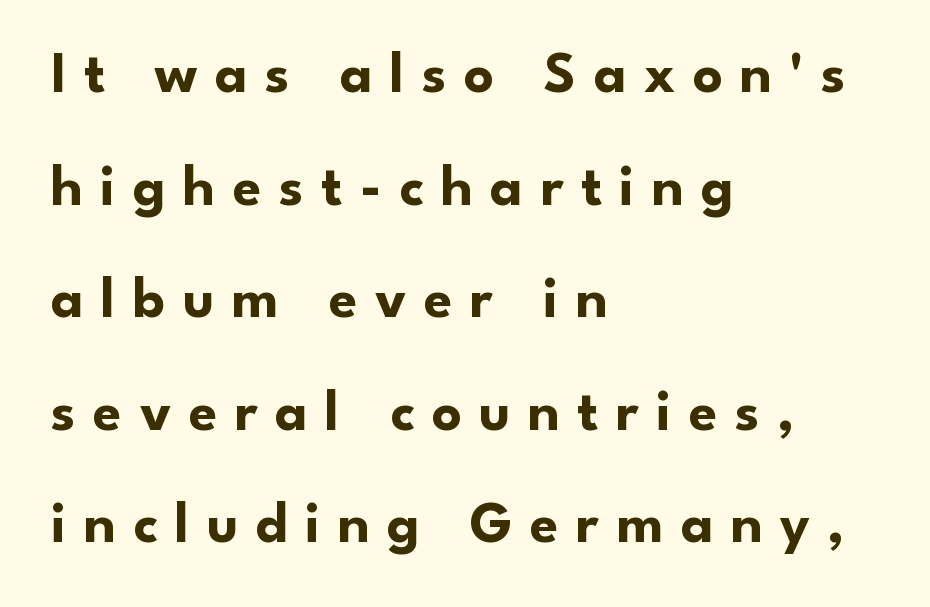
Q: Is the text bold? A: Yes.
Q: Is the text italic (slanted)? A: No, it is upright.
Q: Is the typeface a serif or a sans-serif typeface? A: Sans-serif.
Q: Is the text underlined? A: No.
Q: How is the paragraph aligned? A: Left-aligned.
Q: Is the spacing between letters normal or unusually wide? A: Unusually wide.
Q: Is the spacing between lines tight, normal or loose? A: Loose.
Q: Width (condensed, normal, or wide)? A: Normal.
Q: Stroke contrast? A: Low.
Q: x-height? A: Small.
Q: Monospaced? A: No.
